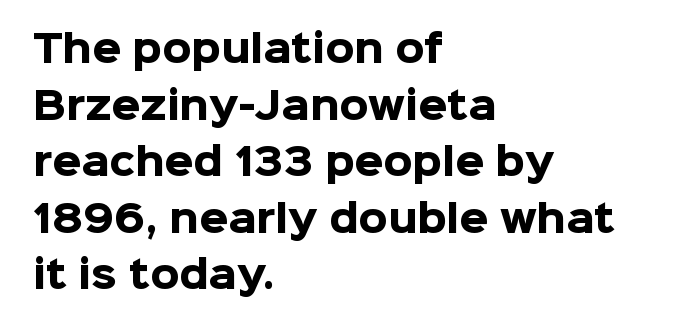
The image shows 37 px heavy sans-serif type, upright; set left-aligned, normal line spacing (1.53x), normal letter spacing, not underlined; low stroke contrast and a medium x-height.
